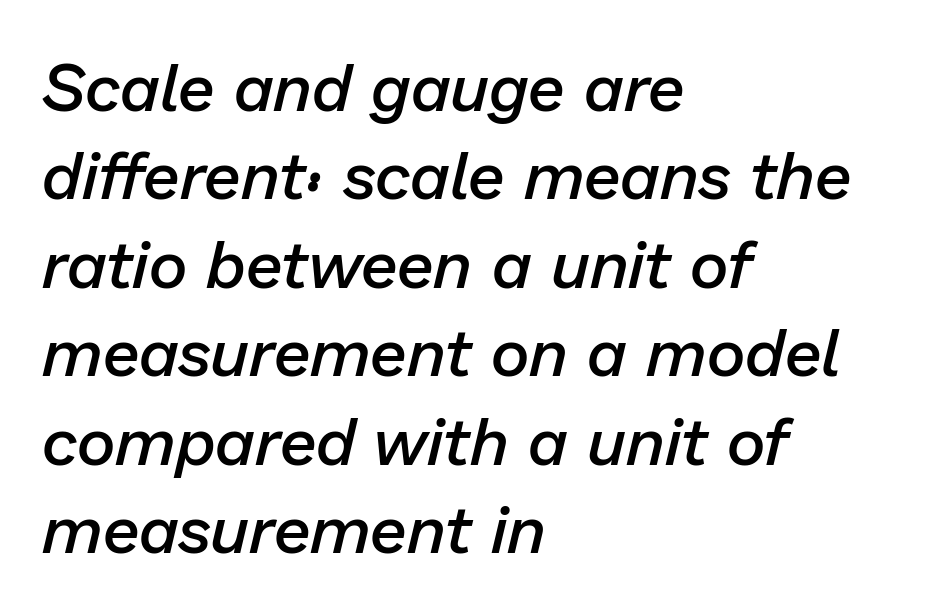
{"italic": "yes", "lean": "right", "slant_degrees": 13, "bold": "semi", "weight": "semibold", "width": "normal", "stroke_contrast": "low", "x_height": "medium", "monospaced": "no", "underline": "no", "align": "left", "line_spacing": "normal", "line_spacing_ratio": 1.32, "letter_spacing": "normal", "letter_spacing_em": 0.0, "glyph_px": 67}
